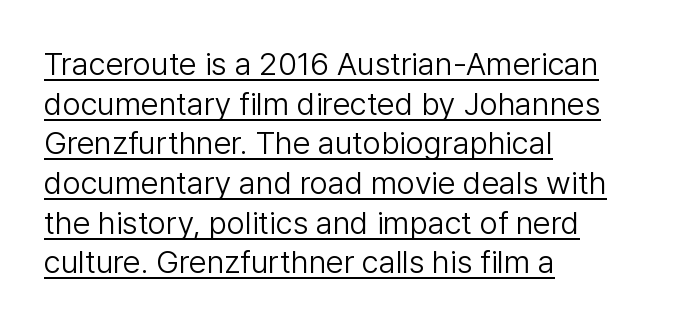
Underlined type. Teacher's note: observe the even left margin — that is flush-left alignment. Quick note: not italic, upright. Between one letter and the next there's only the usual sliver of space.
